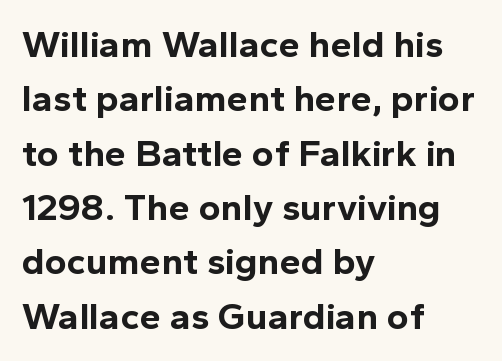
Here the designer chose a conventional face with non-uniform glyph widths. If you drew a line through each stem, it would be perfectly vertical. Glance below the letters and you will spot only blank space. In CSS terms this would be text-align: left.
